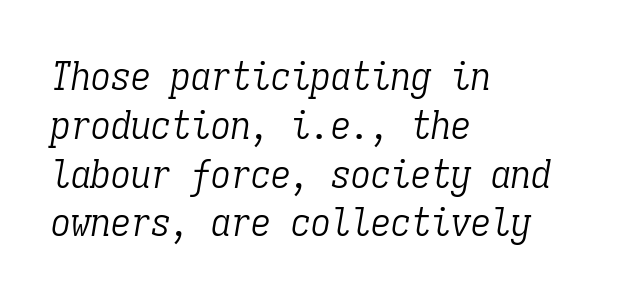
The image shows 40 px light, condensed serif type, italic (leaning right), monospaced; set left-aligned, line spacing 1.22x, normal letter spacing, not underlined; low stroke contrast and a medium x-height.
